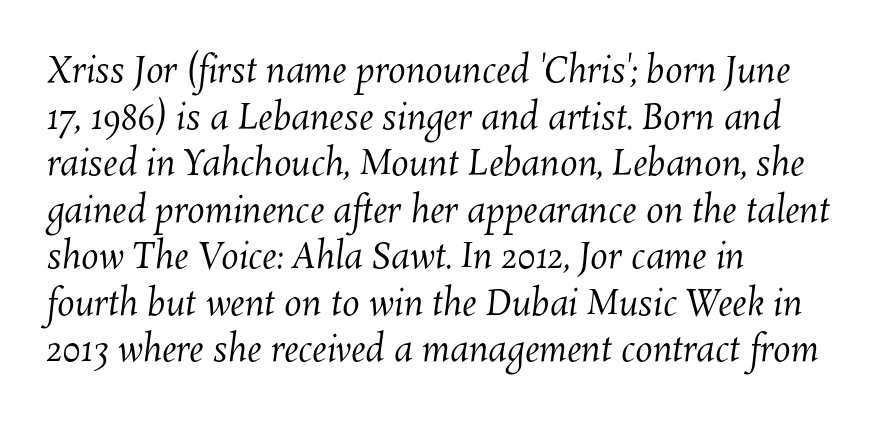
The image shows 35 px regular-weight type; set left-aligned, normal line spacing (1.33x), normal letter spacing, not underlined; medium stroke contrast and a medium x-height.
